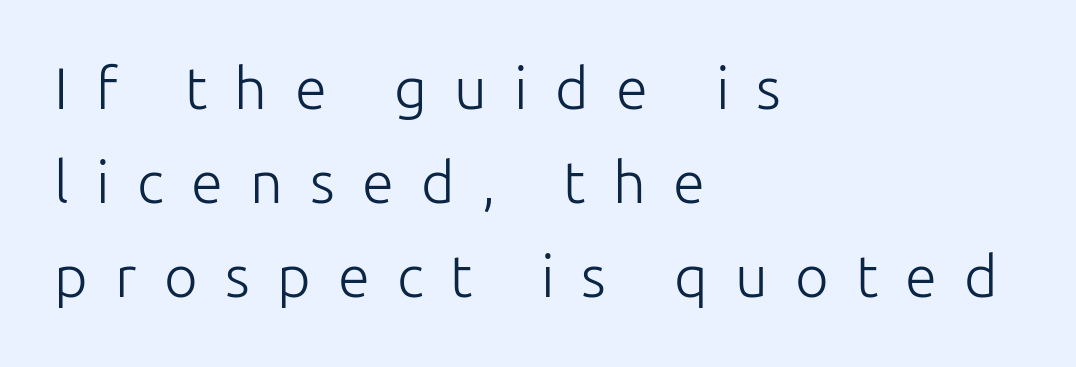
The image shows 58 px light sans-serif type, upright; set left-aligned, normal line spacing (1.62x), unusually wide letter spacing (+0.47 em), not underlined; low stroke contrast and a medium x-height.
